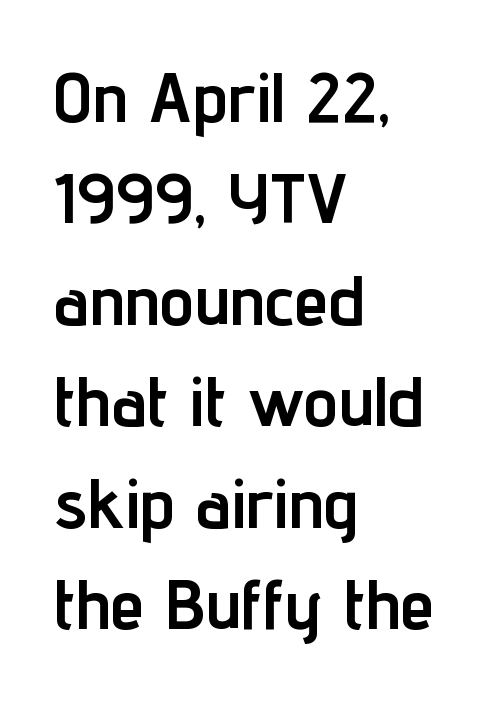
{"serif": "no", "italic": "no", "bold": "yes", "weight": "semibold", "width": "condensed", "stroke_contrast": "low", "x_height": "medium", "monospaced": "no", "underline": "no", "align": "left", "line_spacing": "normal", "line_spacing_ratio": 1.45, "letter_spacing": "normal", "letter_spacing_em": 0.0, "glyph_px": 70}
